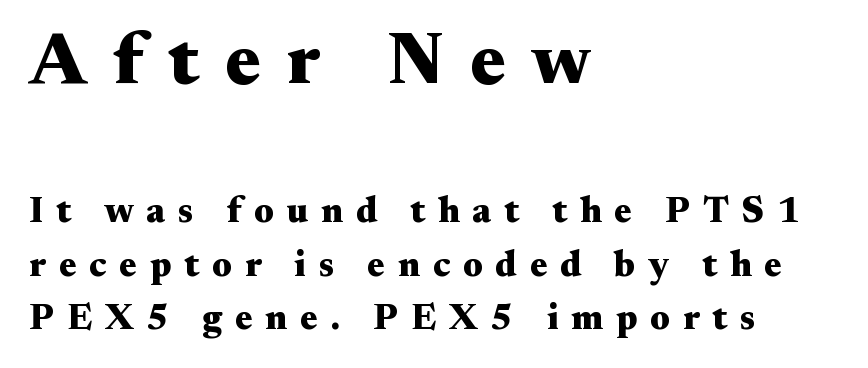
The image shows 73 px heavy, wide serif type, upright; set left-aligned, normal line spacing (1.48x), unusually wide letter spacing (+0.36 em), not underlined; the first (top) block is 2.03x larger; medium stroke contrast and a small x-height.
